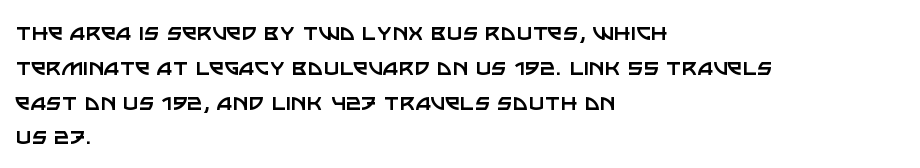
Q: Is the text bold? A: No.
Q: Is the text italic (slanted)? A: No, it is upright.
Q: Is the text underlined? A: No.
Q: How is the paragraph aligned? A: Left-aligned.
Q: Is the spacing between letters normal or unusually wide? A: Normal.
Q: Is the spacing between lines tight, normal or loose? A: Normal.
